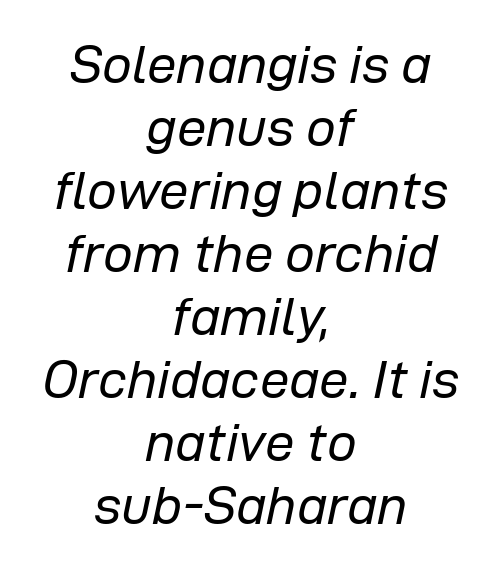
The image shows 53 px regular-weight type, italic (leaning right); set centered, line spacing 1.19x, normal letter spacing, not underlined; low stroke contrast and a medium x-height.
